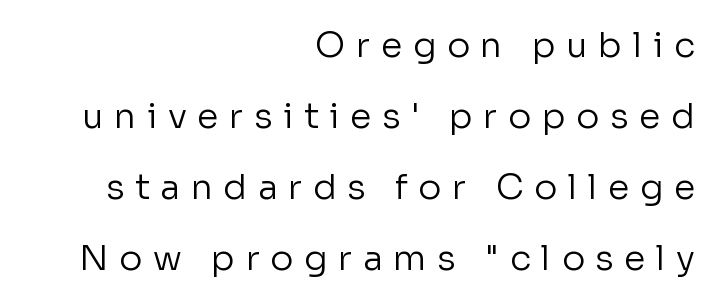
{"serif": "no", "italic": "no", "bold": "no", "weight": "regular", "width": "normal", "stroke_contrast": "low", "x_height": "medium", "monospaced": "no", "underline": "no", "align": "right", "line_spacing": "loose", "line_spacing_ratio": 2.03, "letter_spacing": "wide", "letter_spacing_em": 0.3, "glyph_px": 35}
